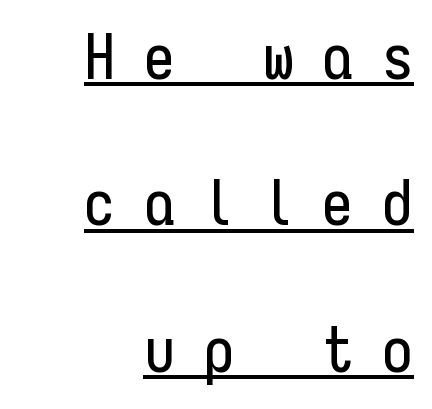
Q: Is the text italic (slanted)? A: No, it is upright.
Q: Is the typeface a serif or a sans-serif typeface? A: Sans-serif.
Q: Is the text underlined? A: Yes.
Q: How is the paragraph aligned? A: Right-aligned.
Q: Is the spacing between letters normal or unusually wide? A: Unusually wide.
Q: Is the spacing between lines tight, normal or loose? A: Loose.
Q: Width (condensed, normal, or wide)? A: Condensed.
Q: Stroke contrast? A: Low.
Q: x-height? A: Medium.
Q: Monospaced? A: Yes.
